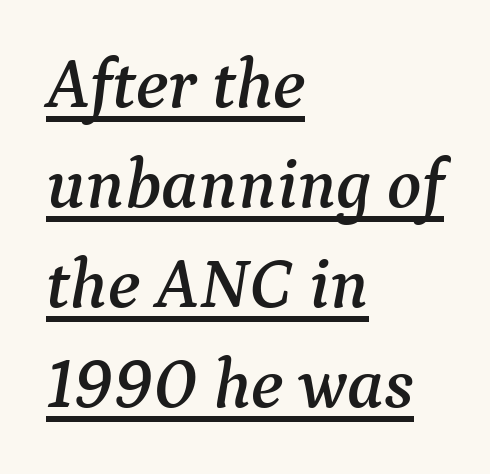
The image shows 71 px serif type, italic (leaning right); set left-aligned, normal line spacing (1.41x), normal letter spacing, underlined; medium stroke contrast and a medium x-height.
